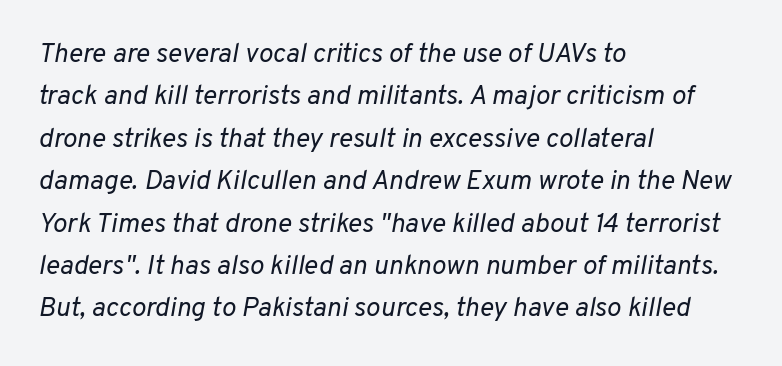
The image shows 27 px text type, italic (leaning right); set left-aligned, normal line spacing (1.57x), normal letter spacing, not underlined.
